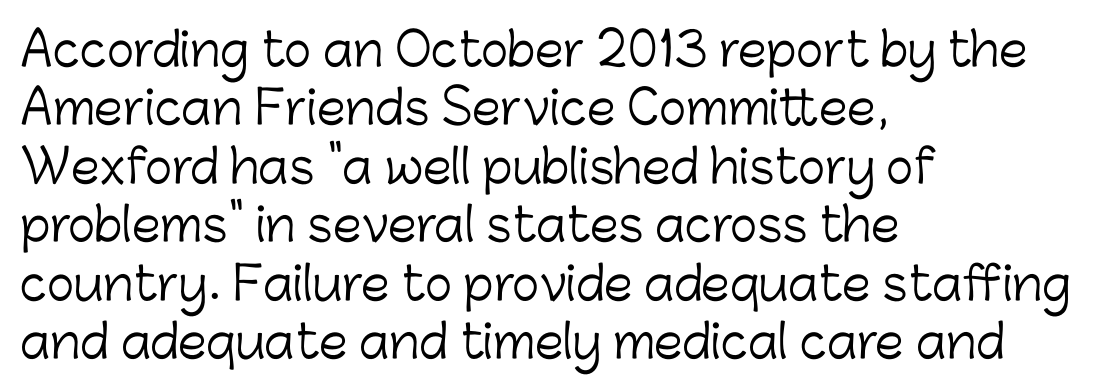
{"serif": "no", "italic": "no", "bold": "no", "weight": "light", "width": "normal", "stroke_contrast": "low", "x_height": "medium", "monospaced": "no", "underline": "no", "align": "left", "line_spacing": "normal", "line_spacing_ratio": 1.27, "letter_spacing": "normal", "letter_spacing_em": 0.0, "glyph_px": 46}
